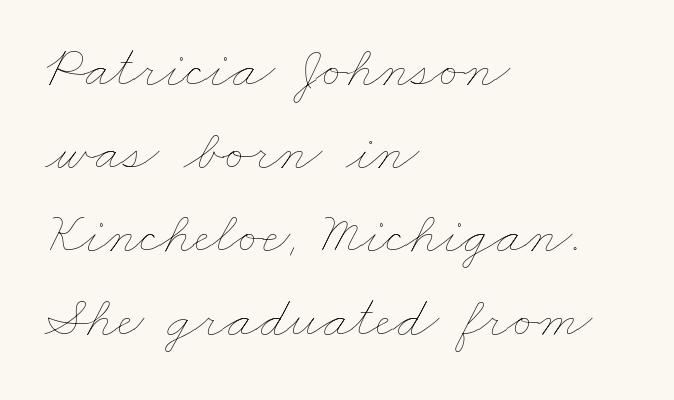
Q: Is the text bold? A: No.
Q: Is the text underlined? A: No.
Q: How is the paragraph aligned? A: Left-aligned.
Q: Is the spacing between letters normal or unusually wide? A: Normal.
Q: Is the spacing between lines tight, normal or loose? A: Normal.
Q: Width (condensed, normal, or wide)? A: Wide.
Q: Stroke contrast? A: Low.
Q: x-height? A: Small.
Q: Monospaced? A: No.
